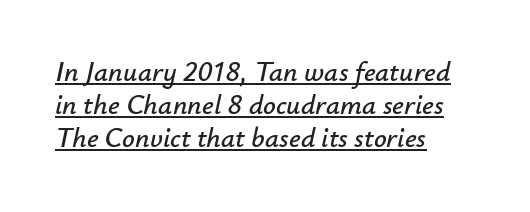
Here the designer chose a conventional face with non-uniform glyph widths. A typesetter would mark this as italic. Layout note: lines flush left. Does extra space separate the letters? No, they use regular spacing. Is there an underline? Yes — a line sits under the letters.
